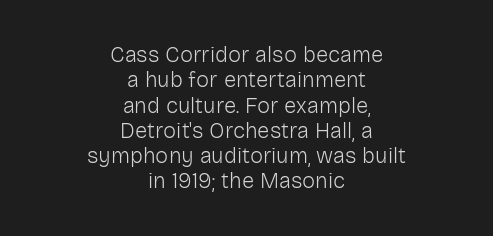
{"italic": "no", "bold": "no", "underline": "no", "align": "center", "line_spacing": "tight", "line_spacing_ratio": 1.15, "letter_spacing": "normal", "letter_spacing_em": 0.0, "glyph_px": 22}
